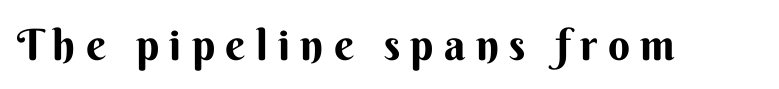
The image shows 43 px bold sans-serif type, upright; set unusually wide letter spacing (+0.24 em), not underlined; medium stroke contrast and a small x-height.
